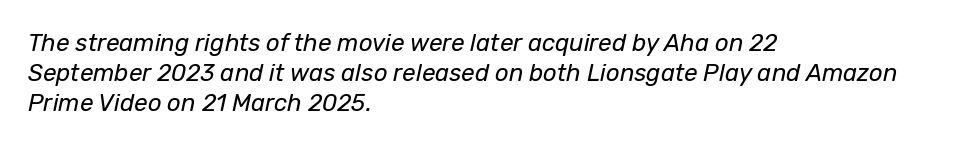
The image shows 24 px text type, italic (leaning right); set left-aligned, normal line spacing (1.26x), normal letter spacing, not underlined.
